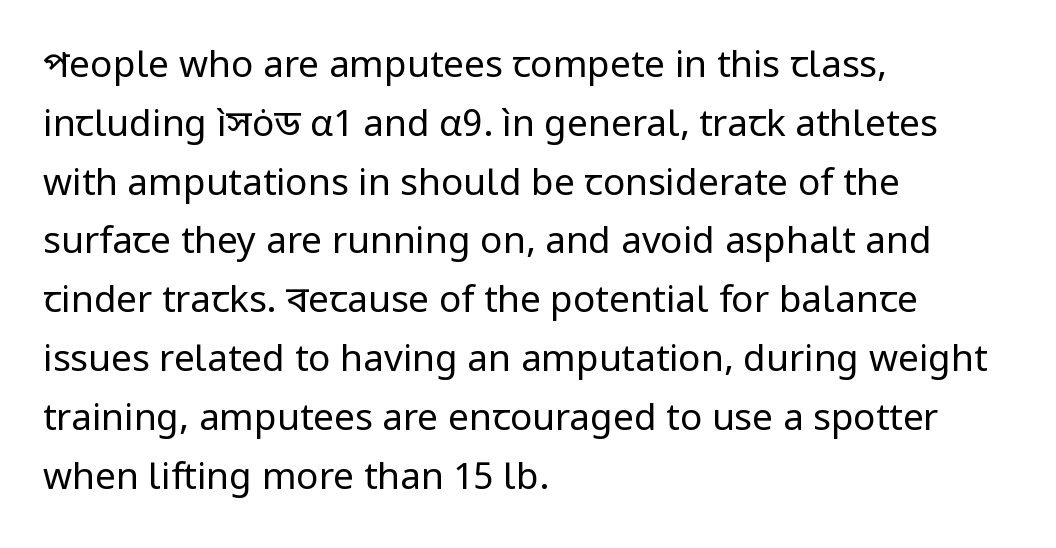
No chunkiness to these letters — they're not bold. Does the type have serifs? No, each stem ends abruptly. How would I describe the line gaps? Plain and ordinary. Teacher's note: observe the even left margin — that is flush-left alignment. The gap between lines stays unmarked.
